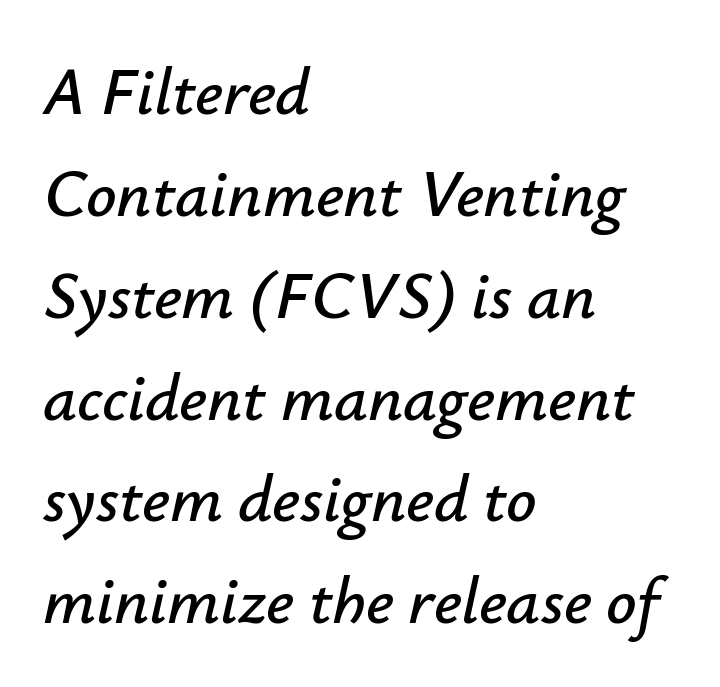
Q: Is the text italic (slanted)? A: Yes, it leans right by about 12 degrees.
Q: Is the text underlined? A: No.
Q: How is the paragraph aligned? A: Left-aligned.
Q: Is the spacing between letters normal or unusually wide? A: Normal.
Q: Is the spacing between lines tight, normal or loose? A: Normal.
Q: Width (condensed, normal, or wide)? A: Normal.
Q: Stroke contrast? A: Low.
Q: x-height? A: Small.
Q: Monospaced? A: No.
